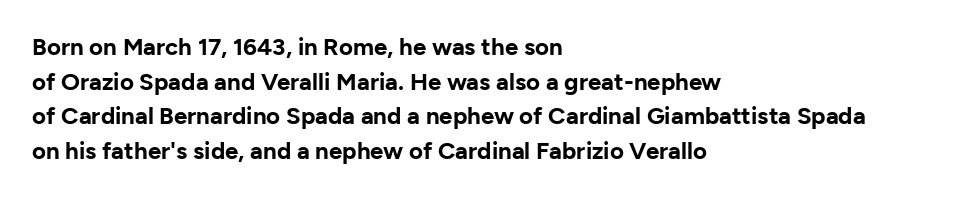
Rule under the text: the space is simply empty. Nothing unusual about the tracking: characters are spaced as the font intends. Leading: standard. This sample uses an upright cut, with every glyph sitting square on the baseline. Set as a true bold cut, around the 700 mark. Line beginnings align vertically; line endings do not.
